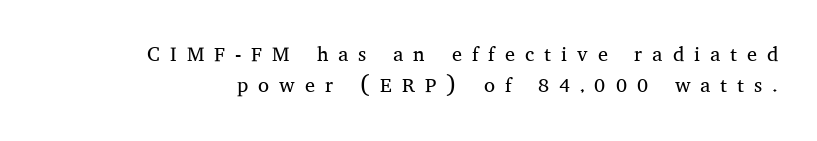
Q: Is the text bold? A: No.
Q: Is the text italic (slanted)? A: No, it is upright.
Q: Is the text underlined? A: No.
Q: Is the spacing between letters normal or unusually wide? A: Unusually wide.
Q: Is the spacing between lines tight, normal or loose? A: Normal.
